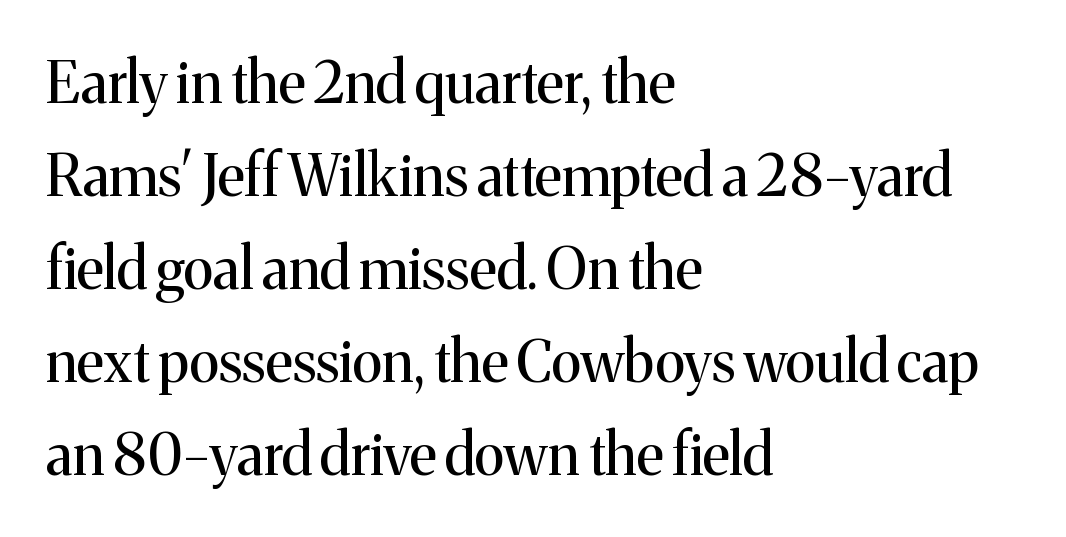
{"serif": "yes", "italic": "no", "bold": "no", "weight": "regular", "width": "normal", "stroke_contrast": "medium", "x_height": "medium", "monospaced": "no", "underline": "no", "align": "left", "line_spacing": "normal", "line_spacing_ratio": 1.63, "letter_spacing": "normal", "letter_spacing_em": 0.0, "glyph_px": 57}
